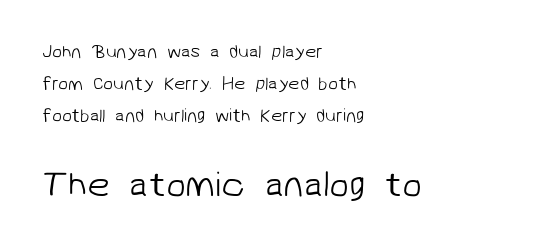
Q: Is the text bold? A: No.
Q: Is the typeface a serif or a sans-serif typeface? A: Sans-serif.
Q: Is the text underlined? A: No.
Q: How is the paragraph aligned? A: Left-aligned.
Q: Is the spacing between letters normal or unusually wide? A: Normal.
Q: Which block of text is set in a larger size, the first (top) or the second (bottom)? A: The second (bottom) one.
Q: Width (condensed, normal, or wide)? A: Normal.
Q: Stroke contrast? A: Low.
Q: x-height? A: Medium.
Q: Monospaced? A: No.
